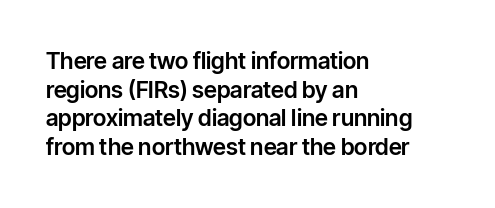
{"italic": "no", "underline": "no", "align": "left", "line_spacing": "normal", "line_spacing_ratio": 1.25, "letter_spacing": "normal", "letter_spacing_em": 0.0, "glyph_px": 23}
